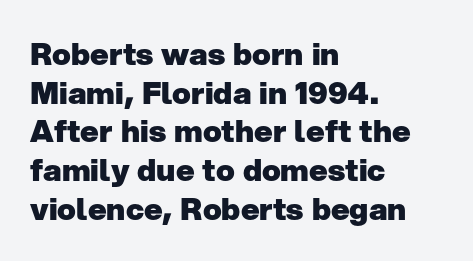
The image shows 31 px heavy sans-serif type, upright; set left-aligned, normal line spacing (1.25x), normal letter spacing, not underlined; low stroke contrast and a medium x-height.
